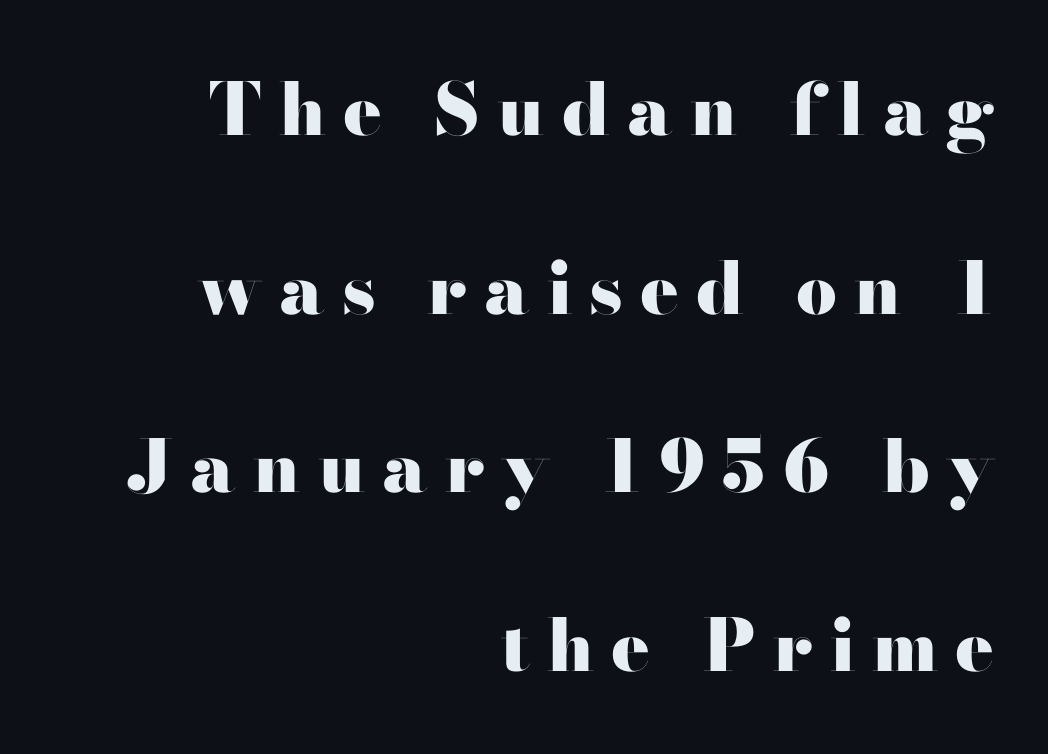
{"serif": "no", "italic": "no", "bold": "yes", "weight": "heavy", "width": "wide", "stroke_contrast": "high", "x_height": "small", "monospaced": "no", "underline": "no", "align": "right", "line_spacing": "loose", "line_spacing_ratio": 2.48, "letter_spacing": "wide", "letter_spacing_em": 0.24, "glyph_px": 72}
